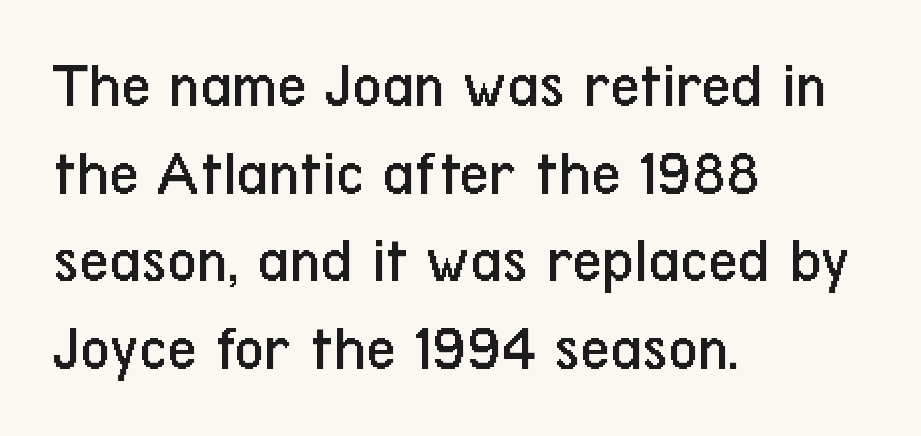
Type style note: lacks serifs. Left-aligned paragraph, ragged on the right. Ink coverage per letter is moderate at most. Default kerning and tracking; the words read as compact shapes. Normally led — the rows are evenly, conventionally spaced. Looks like regular typesetting: each glyph gets only the width it needs.
